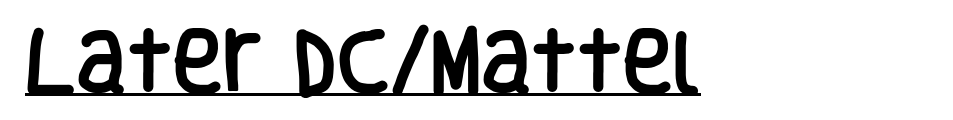
{"serif": "no", "italic": "no", "width": "condensed", "stroke_contrast": "low", "x_height": "large", "monospaced": "no", "underline": "yes", "align": "left", "letter_spacing": "normal", "letter_spacing_em": 0.0, "glyph_px": 69}
